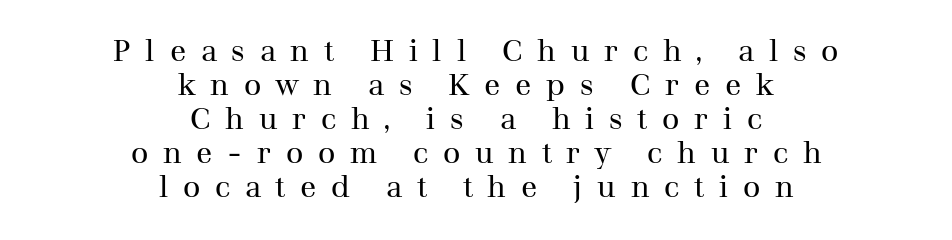
Q: Is the text bold? A: No.
Q: Is the text italic (slanted)? A: No, it is upright.
Q: Is the typeface a serif or a sans-serif typeface? A: Serif.
Q: Is the text underlined? A: No.
Q: How is the paragraph aligned? A: Centered.
Q: Is the spacing between letters normal or unusually wide? A: Unusually wide.
Q: Is the spacing between lines tight, normal or loose? A: Tight.
Q: Width (condensed, normal, or wide)? A: Normal.
Q: Stroke contrast? A: Medium.
Q: x-height? A: Medium.
Q: Monospaced? A: No.
